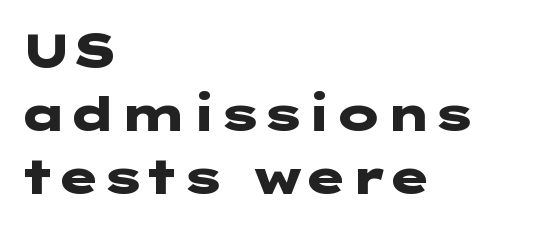
Thick stems and heavy bowls — unmistakably bold. The designer left line spacing at the default. These lines are composed in type without serifs. One-word summary of the alignment: left. The specimen omits any rule beneath the text block's lines. Nothing unusual about the tracking: characters are spaced as the font intends.
